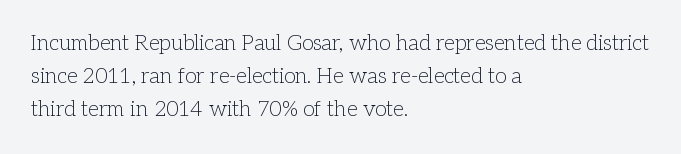
{"italic": "no", "bold": "no", "underline": "no", "align": "left", "line_spacing": "normal", "line_spacing_ratio": 1.56, "letter_spacing": "normal", "letter_spacing_em": 0.0, "glyph_px": 21}
